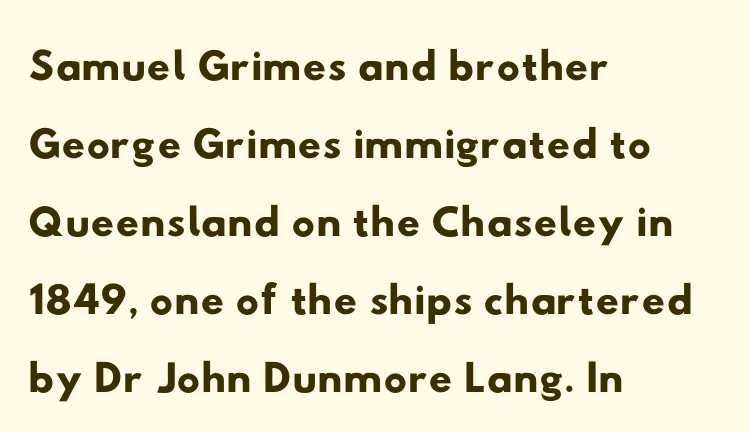
Where is the straight margin? On the left. There is no visible air inserted between adjacent glyphs. Think of a printed novel: that variable character pitch is what you see here. Only glyphs here, with clear space below each row.
